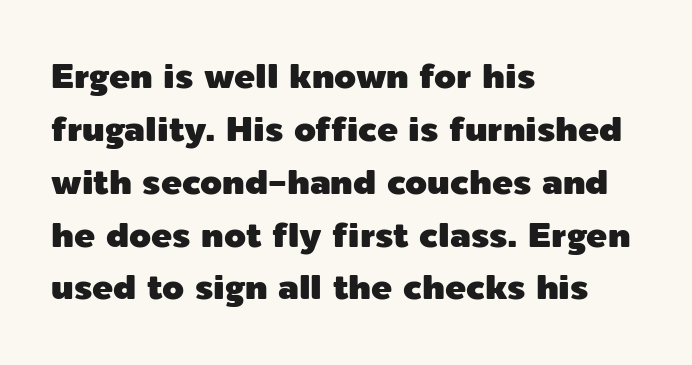
{"serif": "no", "italic": "no", "width": "normal", "x_height": "medium", "monospaced": "no", "underline": "no", "align": "left", "line_spacing": "normal", "line_spacing_ratio": 1.51, "letter_spacing": "normal", "letter_spacing_em": 0.0, "glyph_px": 35}
